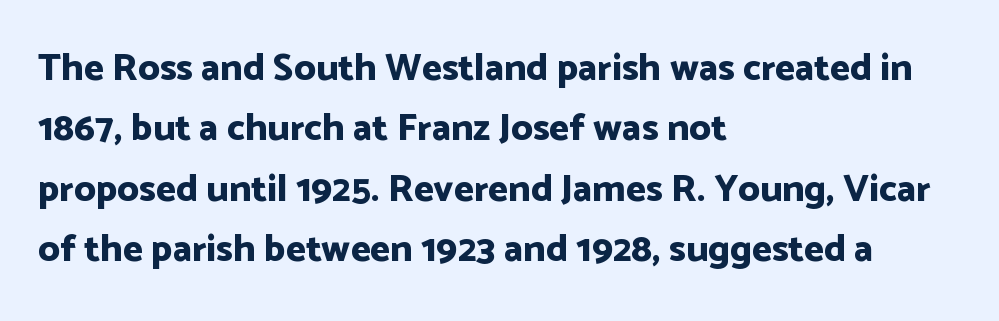
Normally led — the rows are evenly, conventionally spaced. The text was rendered using a sans face with plain stroke endings. Do the characters align in a grid? No, the font is proportional. Notice how thick the strokes are: this is what a full bold looks like. What stands out about the letter spacing? Nothing — it is the standard amount.
